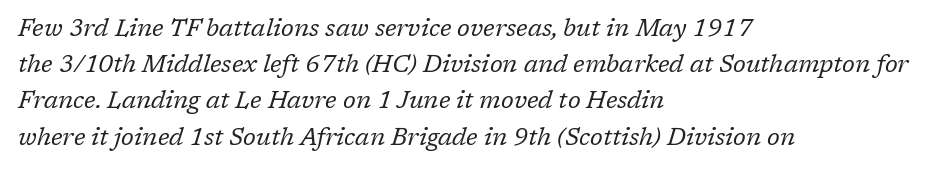
The image shows 24 px text type, italic (leaning right); set left-aligned, normal line spacing (1.51x), normal letter spacing, not underlined.
